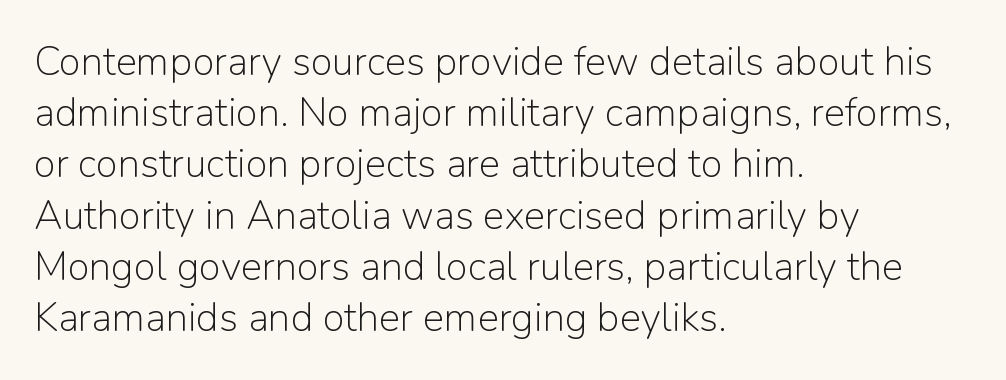
Q: Is the text bold? A: No.
Q: Is the text italic (slanted)? A: No, it is upright.
Q: Is the typeface a serif or a sans-serif typeface? A: Sans-serif.
Q: Is the text underlined? A: No.
Q: How is the paragraph aligned? A: Left-aligned.
Q: Is the spacing between letters normal or unusually wide? A: Normal.
Q: Is the spacing between lines tight, normal or loose? A: Normal.
Q: Width (condensed, normal, or wide)? A: Normal.
Q: Stroke contrast? A: Low.
Q: x-height? A: Medium.
Q: Monospaced? A: No.
